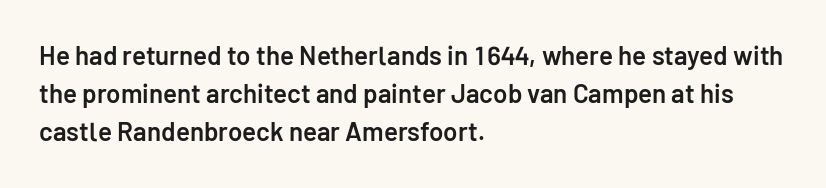
{"italic": "no", "bold": "semi", "underline": "no", "align": "left", "line_spacing": "normal", "line_spacing_ratio": 1.46, "letter_spacing": "normal", "letter_spacing_em": 0.0, "glyph_px": 26}
